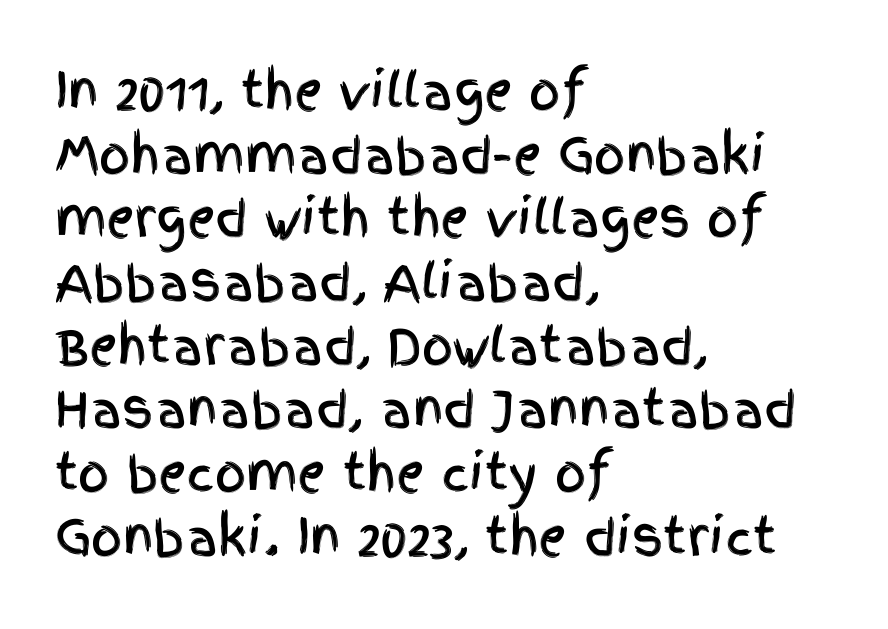
The image shows 49 px condensed sans-serif type, upright; set left-aligned, normal line spacing (1.3x), normal letter spacing, not underlined; a large x-height.
